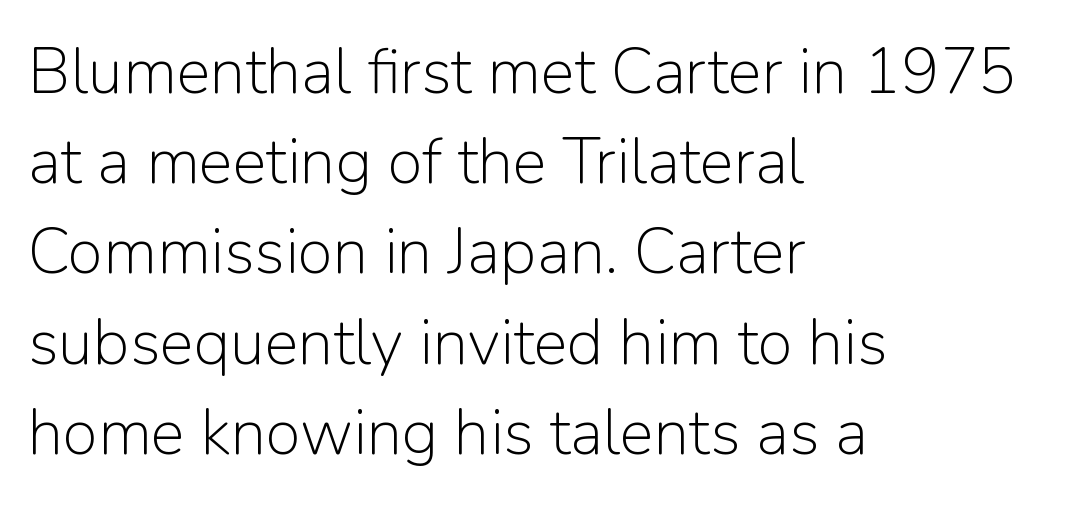
Q: Is the text bold? A: No.
Q: Is the text italic (slanted)? A: No, it is upright.
Q: Is the typeface a serif or a sans-serif typeface? A: Sans-serif.
Q: Is the text underlined? A: No.
Q: How is the paragraph aligned? A: Left-aligned.
Q: Is the spacing between letters normal or unusually wide? A: Normal.
Q: Is the spacing between lines tight, normal or loose? A: Normal.
Q: Width (condensed, normal, or wide)? A: Normal.
Q: Stroke contrast? A: Low.
Q: x-height? A: Medium.
Q: Monospaced? A: No.
